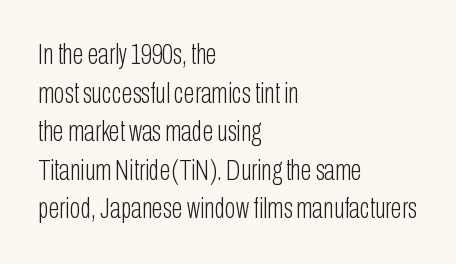
The image shows 29 px light, condensed sans-serif type, upright; set left-aligned, normal line spacing (1.33x), normal letter spacing, not underlined; low stroke contrast and a medium x-height.
